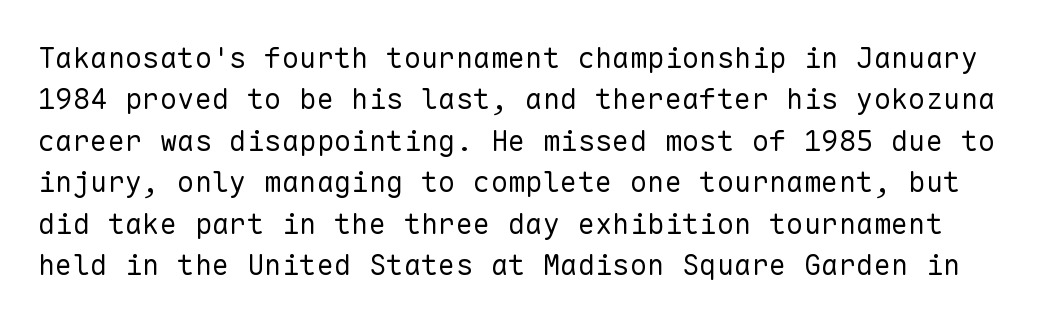
The image shows 29 px regular-weight sans-serif type, upright, monospaced; set normal line spacing (1.43x), normal letter spacing, not underlined; low stroke contrast and a medium x-height.
